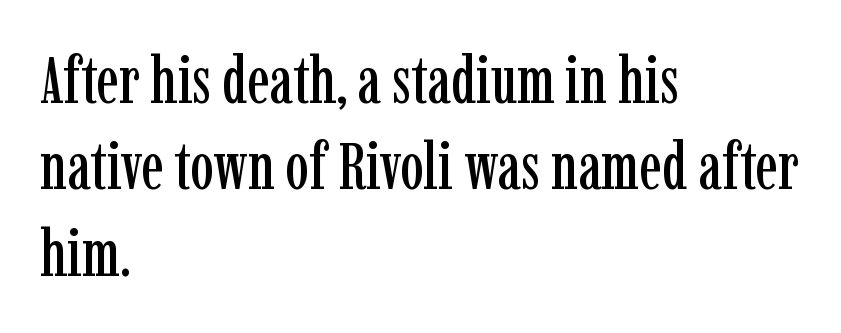
Q: Is the text italic (slanted)? A: No, it is upright.
Q: Is the typeface a serif or a sans-serif typeface? A: Serif.
Q: Is the text underlined? A: No.
Q: How is the paragraph aligned? A: Left-aligned.
Q: Is the spacing between letters normal or unusually wide? A: Normal.
Q: Is the spacing between lines tight, normal or loose? A: Normal.
Q: Width (condensed, normal, or wide)? A: Condensed.
Q: Stroke contrast? A: Low.
Q: x-height? A: Medium.
Q: Monospaced? A: No.
